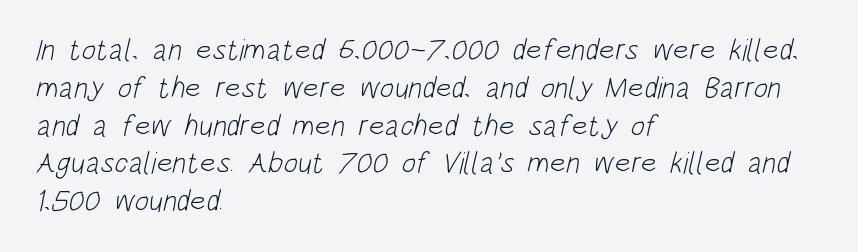
Q: Is the text bold? A: No.
Q: Is the typeface a serif or a sans-serif typeface? A: Sans-serif.
Q: Is the text underlined? A: No.
Q: How is the paragraph aligned? A: Left-aligned.
Q: Is the spacing between letters normal or unusually wide? A: Normal.
Q: Is the spacing between lines tight, normal or loose? A: Normal.
Q: Width (condensed, normal, or wide)? A: Condensed.
Q: Stroke contrast? A: Low.
Q: x-height? A: Large.
Q: Monospaced? A: No.
